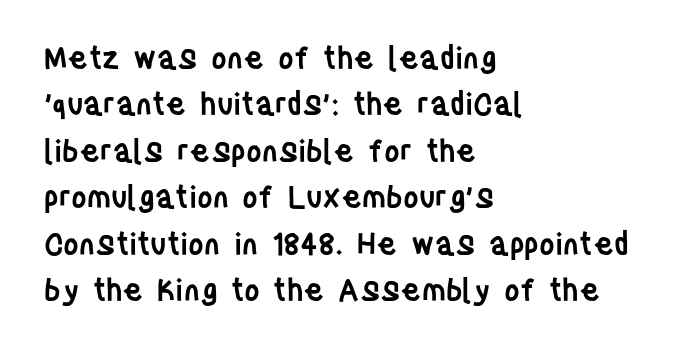
The image shows 30 px semibold, condensed sans-serif type, upright; set left-aligned, normal line spacing (1.55x), normal letter spacing, not underlined; low stroke contrast and a large x-height.
